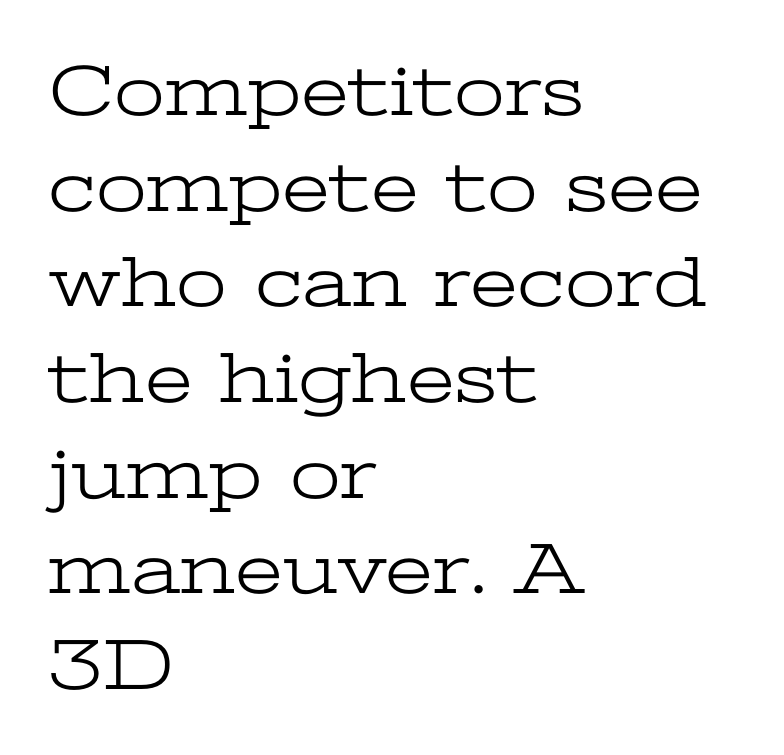
{"serif": "yes", "italic": "no", "bold": "no", "weight": "light", "width": "wide", "stroke_contrast": "low", "x_height": "medium", "monospaced": "no", "underline": "no", "align": "left", "line_spacing": "normal", "line_spacing_ratio": 1.31, "letter_spacing": "normal", "letter_spacing_em": 0.0, "glyph_px": 73}
